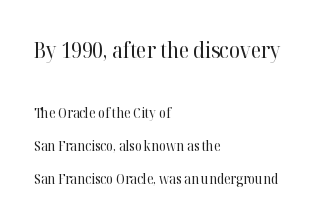
{"italic": "no", "bold": "no", "underline": "no", "align": "left", "line_spacing": "loose", "line_spacing_ratio": 2.34, "letter_spacing": "normal", "letter_spacing_em": 0.0, "larger_block": "first", "size_ratio": 1.57, "glyph_px": 22}
